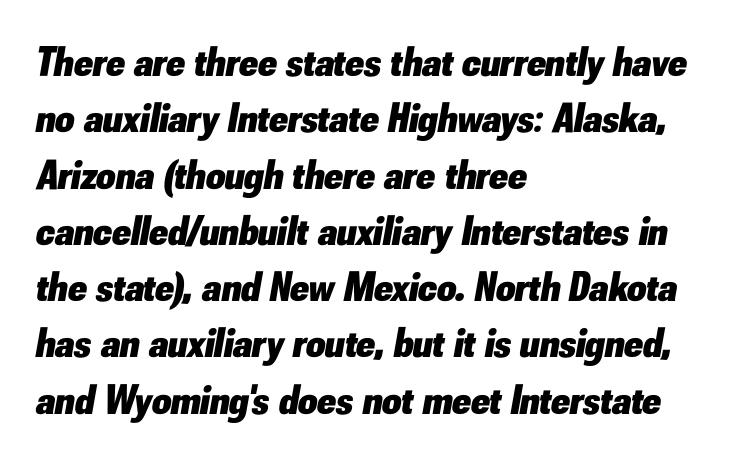
{"italic": "yes", "lean": "right", "slant_degrees": 10, "bold": "yes", "weight": "heavy", "width": "normal", "stroke_contrast": "low", "x_height": "small", "monospaced": "no", "underline": "no", "align": "left", "line_spacing": "normal", "line_spacing_ratio": 1.34, "letter_spacing": "normal", "letter_spacing_em": 0.0, "glyph_px": 42}
